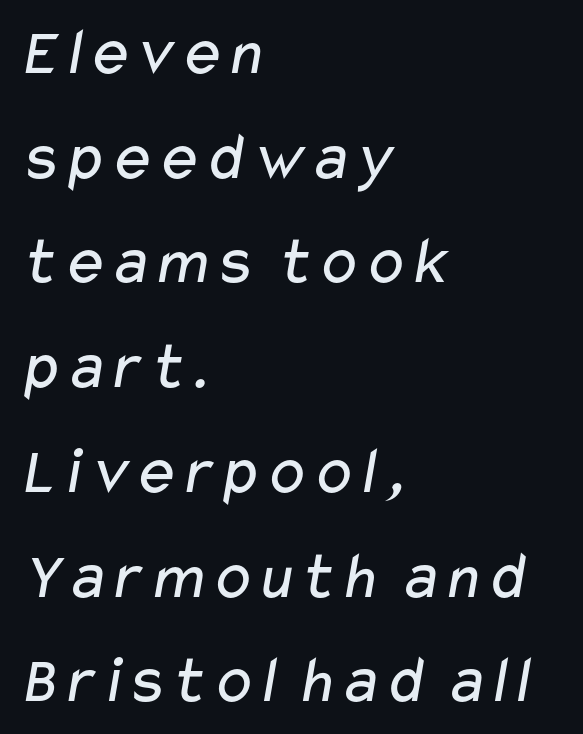
Interline gaps are of average width in this sample. Spacing between characters is what you'd get straight out of the box. All the whitespace from short lines collects on the right. No feet cap the strokes, marking this as sans-serif type. Beneath every word, the page is bare.
